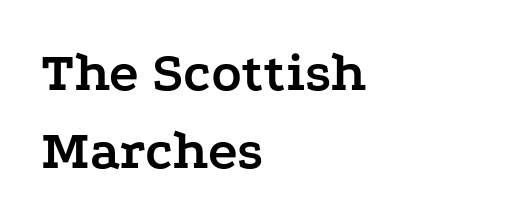
The image shows 56 px semibold, wide serif type, upright; set left-aligned, normal line spacing (1.39x), normal letter spacing, not underlined; low stroke contrast and a medium x-height.
